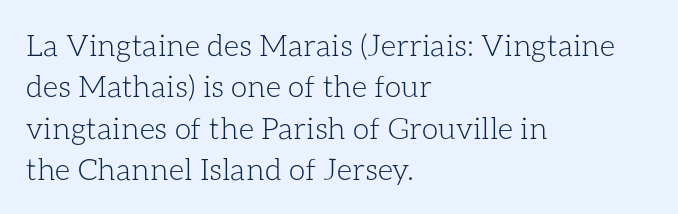
Here the designer chose a conventional face with non-uniform glyph widths. Characters follow at the spacing the type designer built in. Do the letters lean? They stand straight. The cut favours lightness, reaching ordinary text weight at its darkest. This rendering uses left alignment, leaving the right contour irregular. Leading matches the norm, producing a regular column.
